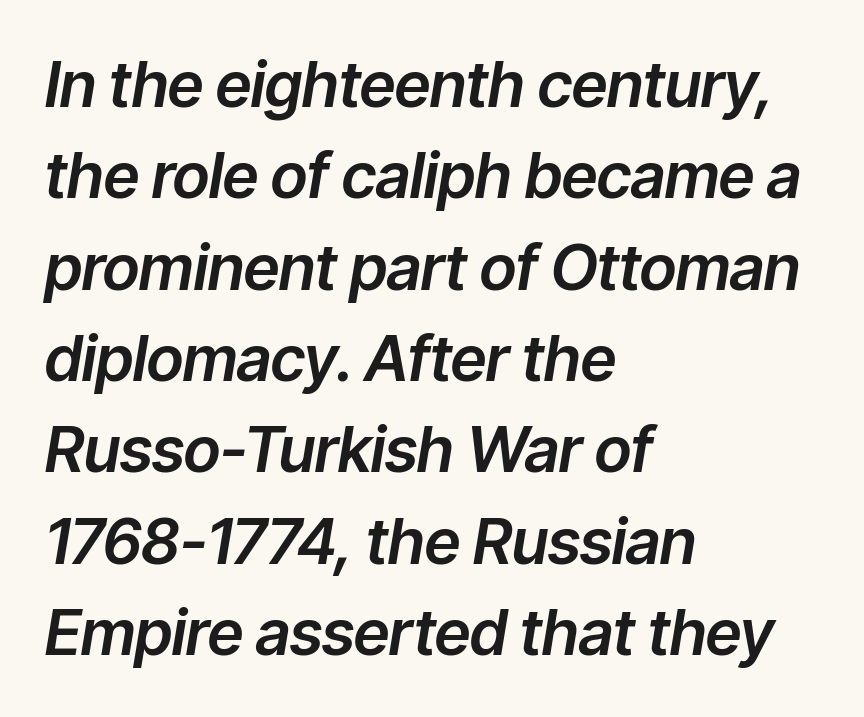
Q: Is the text italic (slanted)? A: Yes, it leans right by about 9 degrees.
Q: Is the text underlined? A: No.
Q: How is the paragraph aligned? A: Left-aligned.
Q: Is the spacing between letters normal or unusually wide? A: Normal.
Q: Is the spacing between lines tight, normal or loose? A: Normal.
Q: Width (condensed, normal, or wide)? A: Normal.
Q: Stroke contrast? A: Low.
Q: x-height? A: Medium.
Q: Monospaced? A: No.
